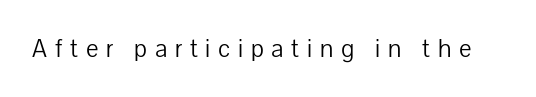
{"italic": "no", "bold": "no", "underline": "no", "letter_spacing": "wide", "letter_spacing_em": 0.31, "glyph_px": 25}
